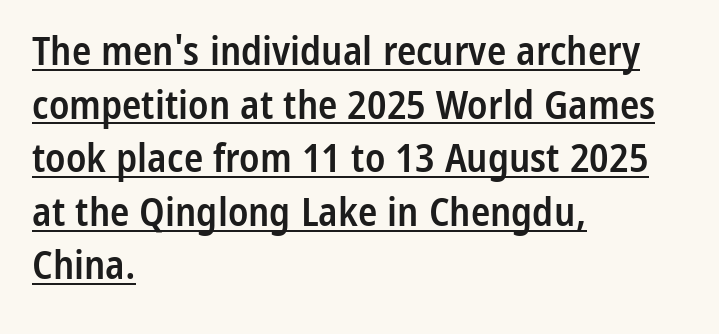
{"serif": "no", "italic": "no", "bold": "semi", "weight": "semibold", "width": "condensed", "stroke_contrast": "low", "x_height": "medium", "monospaced": "no", "underline": "yes", "align": "left", "line_spacing": "normal", "line_spacing_ratio": 1.34, "letter_spacing": "normal", "letter_spacing_em": 0.0, "glyph_px": 40}
